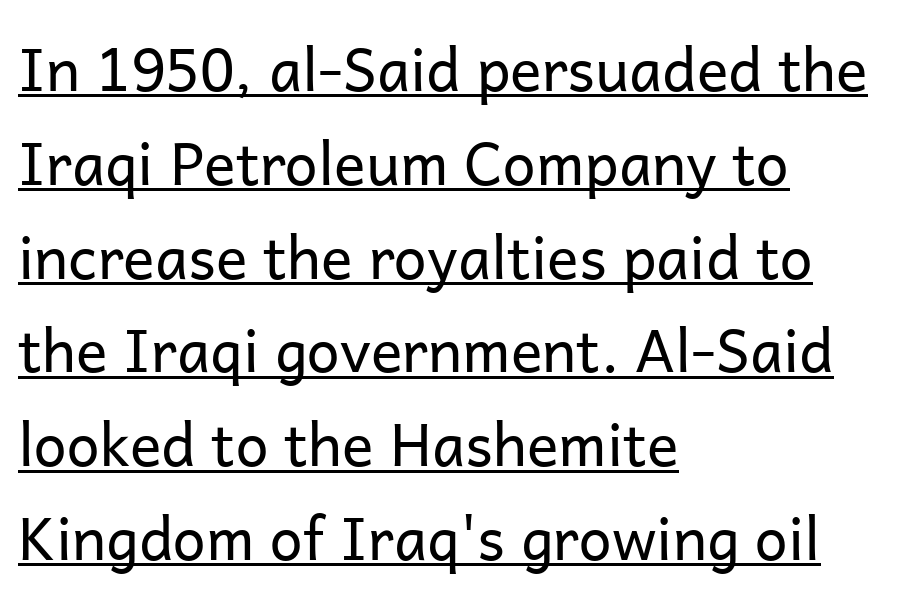
The image shows 59 px regular-weight sans-serif type, upright; set left-aligned, normal line spacing (1.59x), normal letter spacing, underlined; low stroke contrast and a medium x-height.
